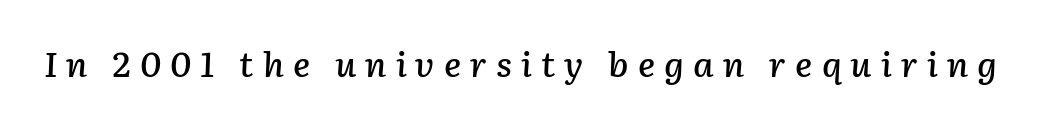
The image shows 35 px text type, italic (leaning right); set unusually wide letter spacing (+0.26 em), not underlined; low stroke contrast and a medium x-height.
